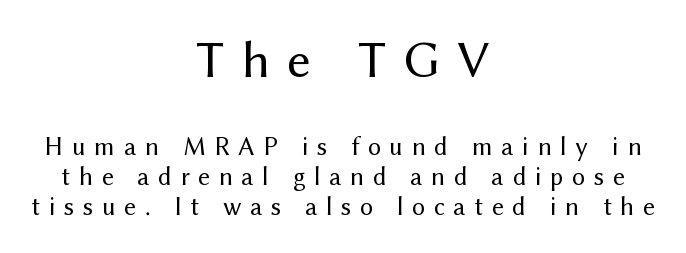
{"serif": "no", "italic": "no", "bold": "no", "weight": "regular", "width": "normal", "stroke_contrast": "medium", "x_height": "medium", "monospaced": "no", "underline": "no", "align": "center", "line_spacing": "tight", "line_spacing_ratio": 1.15, "letter_spacing": "wide", "letter_spacing_em": 0.33, "larger_block": "first", "size_ratio": 2.0, "glyph_px": 52}
